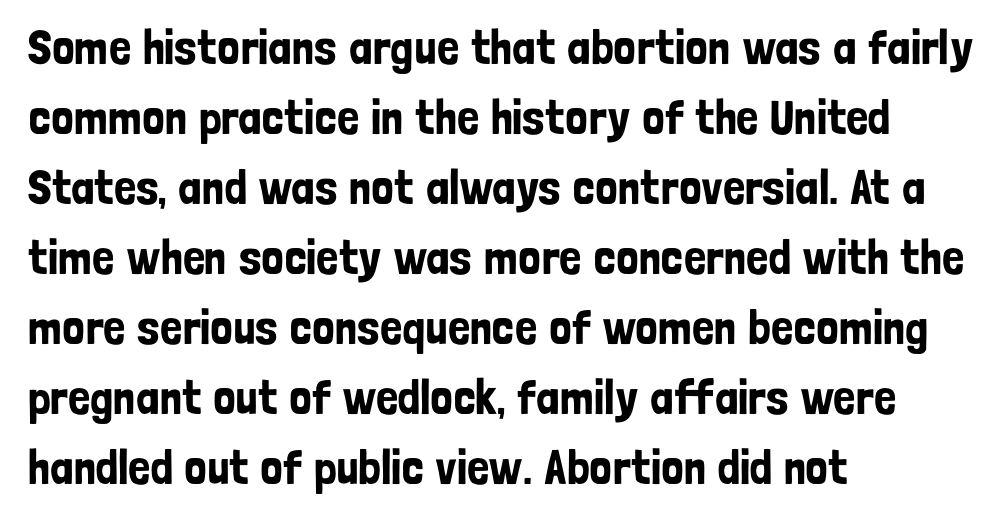
The image shows 49 px condensed sans-serif type, upright; set left-aligned, normal line spacing (1.43x), normal letter spacing, not underlined; low stroke contrast and a medium x-height.
